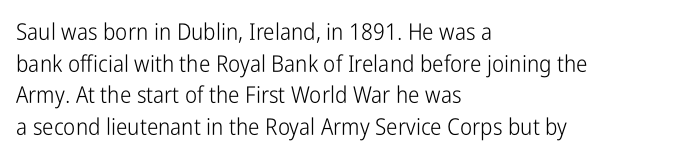
{"italic": "no", "bold": "no", "underline": "no", "align": "left", "line_spacing": "normal", "line_spacing_ratio": 1.37, "letter_spacing": "normal", "letter_spacing_em": 0.0, "glyph_px": 23}
